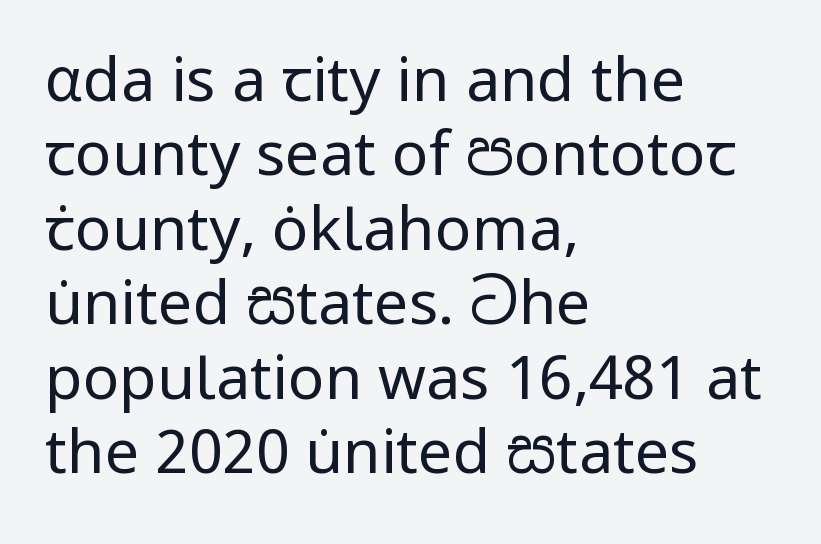
Q: Is the text bold? A: No.
Q: Is the text italic (slanted)? A: No, it is upright.
Q: Is the typeface a serif or a sans-serif typeface? A: Sans-serif.
Q: Is the text underlined? A: No.
Q: How is the paragraph aligned? A: Left-aligned.
Q: Is the spacing between letters normal or unusually wide? A: Normal.
Q: Width (condensed, normal, or wide)? A: Normal.
Q: Stroke contrast? A: Low.
Q: x-height? A: Medium.
Q: Monospaced? A: No.
